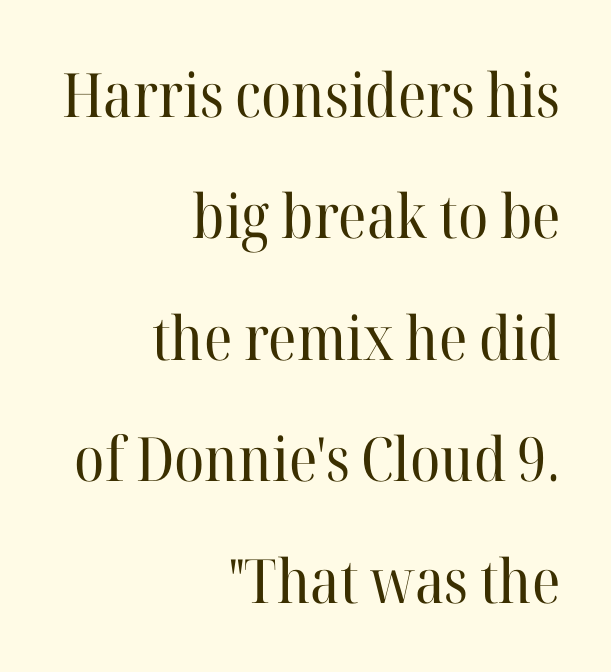
Q: Is the text bold? A: No.
Q: Is the text italic (slanted)? A: No, it is upright.
Q: Is the typeface a serif or a sans-serif typeface? A: Serif.
Q: Is the text underlined? A: No.
Q: How is the paragraph aligned? A: Right-aligned.
Q: Is the spacing between letters normal or unusually wide? A: Normal.
Q: Is the spacing between lines tight, normal or loose? A: Loose.
Q: Width (condensed, normal, or wide)? A: Normal.
Q: Stroke contrast? A: High.
Q: x-height? A: Medium.
Q: Monospaced? A: No.
